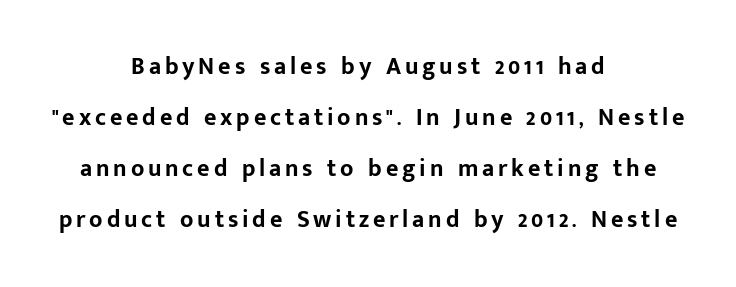
Q: Is the text bold? A: Yes.
Q: Is the text italic (slanted)? A: No, it is upright.
Q: Is the text underlined? A: No.
Q: How is the paragraph aligned? A: Centered.
Q: Is the spacing between lines tight, normal or loose? A: Loose.
